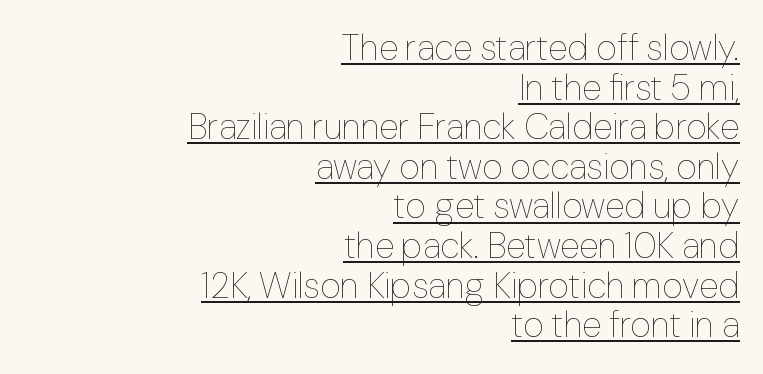
The image shows 36 px thin type, upright; set right-aligned, tight line spacing (1.1x), normal letter spacing, underlined; low stroke contrast and a medium x-height.
